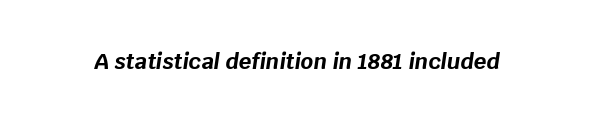
The image shows 22 px bold type, italic (leaning right); set normal letter spacing, not underlined.
